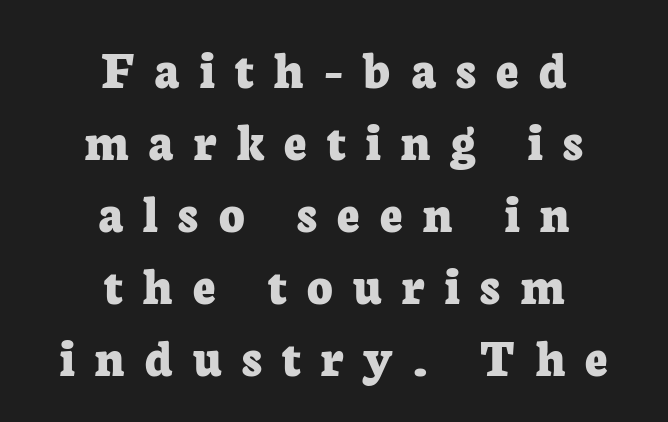
The image shows 55 px bold serif type, upright; set centered, normal line spacing (1.31x), unusually wide letter spacing (+0.37 em), not underlined; low stroke contrast and a medium x-height.
